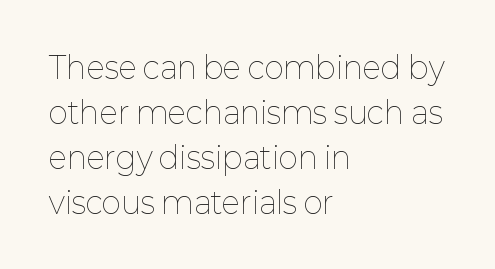
Q: Is the text bold? A: No.
Q: Is the text italic (slanted)? A: No, it is upright.
Q: Is the text underlined? A: No.
Q: How is the paragraph aligned? A: Left-aligned.
Q: Is the spacing between letters normal or unusually wide? A: Normal.
Q: Is the spacing between lines tight, normal or loose? A: Normal.
Q: Width (condensed, normal, or wide)? A: Normal.
Q: Stroke contrast? A: Low.
Q: x-height? A: Medium.
Q: Monospaced? A: No.
